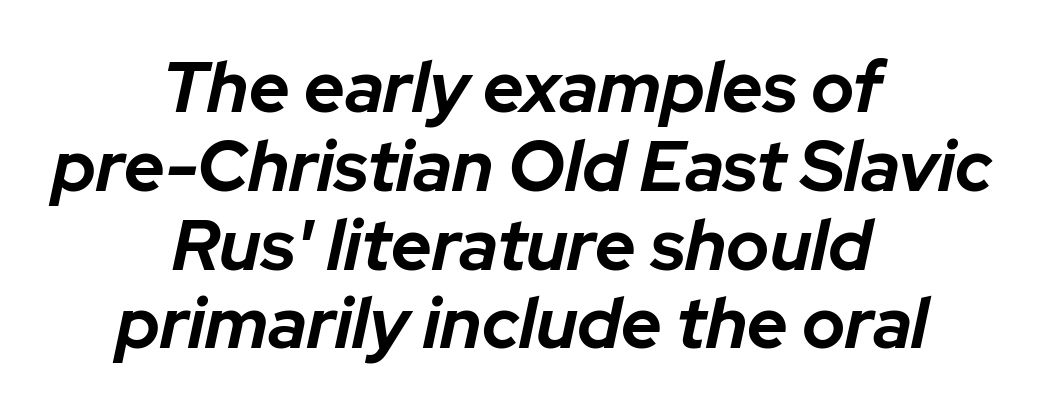
Q: Is the text bold? A: Yes.
Q: Is the text italic (slanted)? A: Yes, it leans right by about 12 degrees.
Q: Is the text underlined? A: No.
Q: How is the paragraph aligned? A: Centered.
Q: Is the spacing between letters normal or unusually wide? A: Normal.
Q: Is the spacing between lines tight, normal or loose? A: Tight.
Q: Width (condensed, normal, or wide)? A: Normal.
Q: Stroke contrast? A: Low.
Q: x-height? A: Medium.
Q: Monospaced? A: No.
